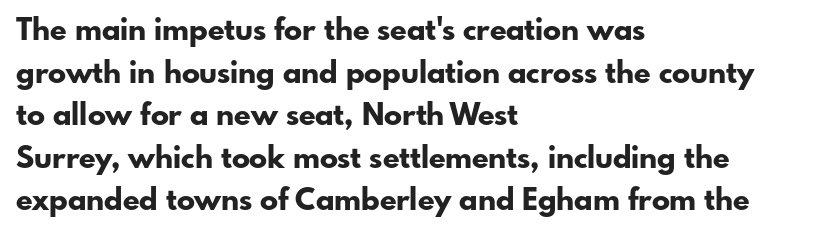
{"serif": "no", "italic": "no", "bold": "yes", "weight": "bold", "width": "normal", "stroke_contrast": "low", "x_height": "small", "monospaced": "no", "underline": "no", "align": "left", "line_spacing": "normal", "line_spacing_ratio": 1.42, "letter_spacing": "normal", "letter_spacing_em": 0.0, "glyph_px": 30}
